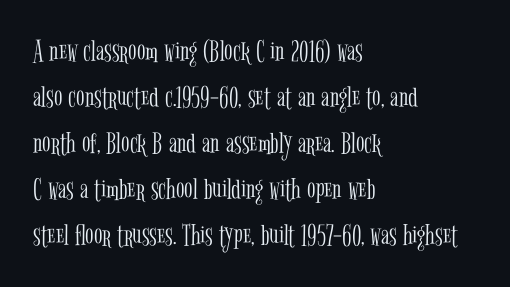
Q: Is the text bold? A: No.
Q: Is the text italic (slanted)? A: No, it is upright.
Q: Is the typeface a serif or a sans-serif typeface? A: Serif.
Q: Is the text underlined? A: No.
Q: How is the paragraph aligned? A: Left-aligned.
Q: Is the spacing between letters normal or unusually wide? A: Normal.
Q: Is the spacing between lines tight, normal or loose? A: Normal.
Q: Width (condensed, normal, or wide)? A: Condensed.
Q: Stroke contrast? A: Low.
Q: x-height? A: Medium.
Q: Monospaced? A: No.
